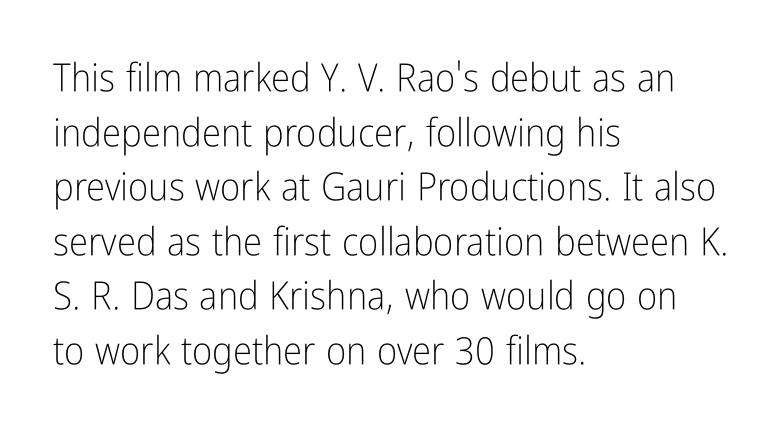
{"serif": "no", "italic": "no", "bold": "no", "weight": "light", "width": "condensed", "stroke_contrast": "low", "x_height": "medium", "monospaced": "no", "underline": "no", "align": "left", "line_spacing": "normal", "line_spacing_ratio": 1.4, "letter_spacing": "normal", "letter_spacing_em": 0.0, "glyph_px": 39}
